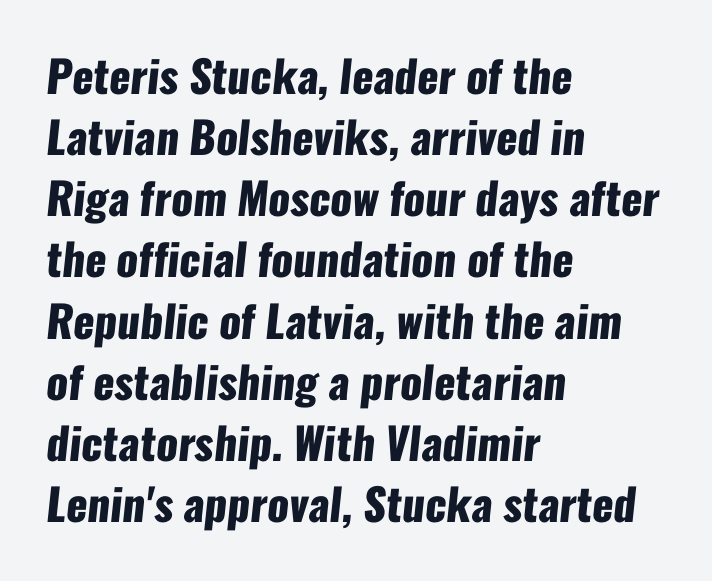
Has an underline been added? It has not. This block has exactly the height ordinary leading produces. Caption: multi-line text, flush left, ragged right. Character widths vary here, with narrow letters taking less room than wide ones.
